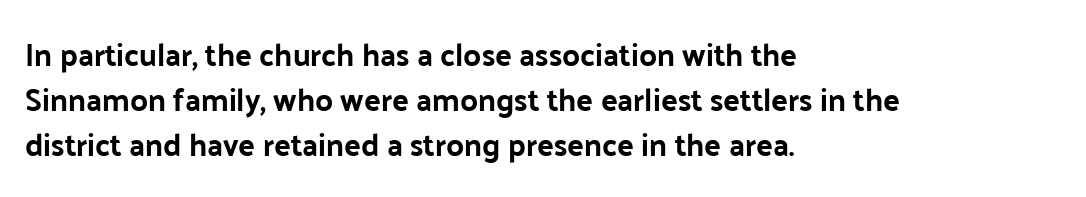
Caption: standard tracking, unaltered. Notice how the stems are strictly vertical — no italics here. These lines are rendered in a variable-pitch font. Regarding leading, the lines here are spaced in the standard way.
